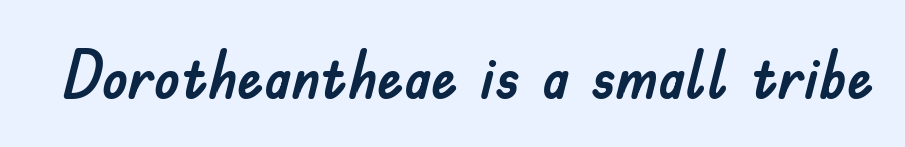
The image shows 66 px sans-serif type; set normal letter spacing, not underlined; low stroke contrast and a small x-height.
